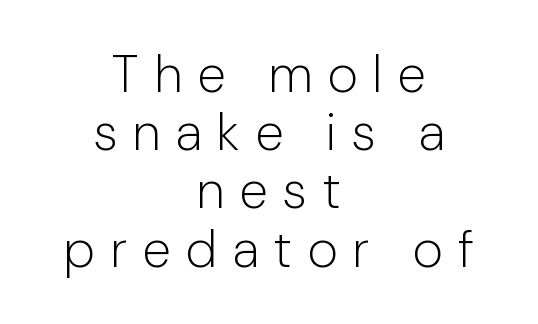
Classification — sans serif. Weight class: somewhere from thin through regular. Clear beneath every line of the passage. The vertical gap from one line to the next is small.
